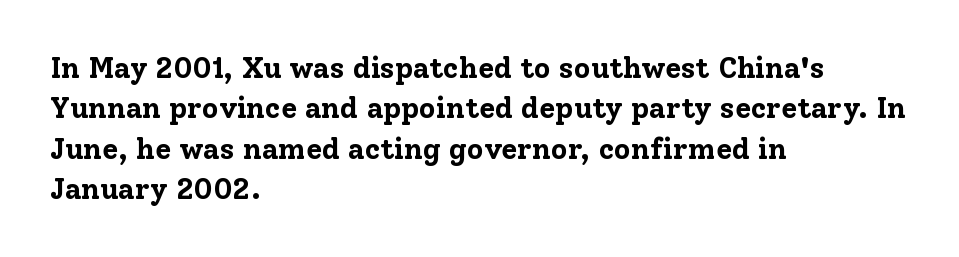
Q: Is the text bold? A: Yes.
Q: Is the text italic (slanted)? A: No, it is upright.
Q: Is the typeface a serif or a sans-serif typeface? A: Serif.
Q: Is the text underlined? A: No.
Q: How is the paragraph aligned? A: Left-aligned.
Q: Is the spacing between letters normal or unusually wide? A: Normal.
Q: Is the spacing between lines tight, normal or loose? A: Normal.
Q: Width (condensed, normal, or wide)? A: Normal.
Q: Stroke contrast? A: Low.
Q: x-height? A: Medium.
Q: Monospaced? A: No.
